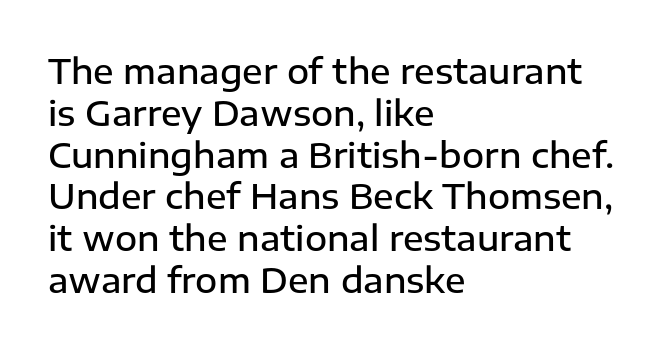
{"serif": "no", "italic": "no", "bold": "semi", "weight": "semibold", "width": "normal", "stroke_contrast": "low", "x_height": "medium", "monospaced": "no", "underline": "no", "align": "left", "line_spacing_ratio": 1.23, "letter_spacing": "normal", "letter_spacing_em": 0.0, "glyph_px": 34}
